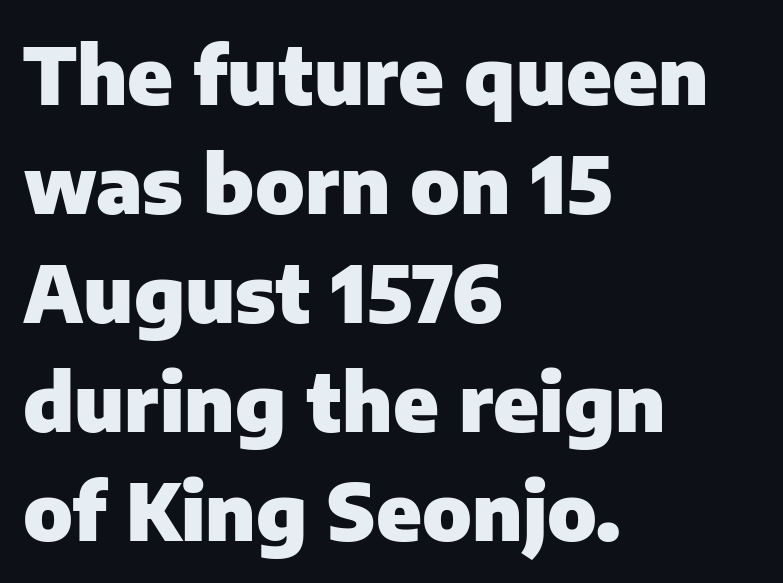
{"serif": "no", "italic": "no", "bold": "yes", "weight": "heavy", "width": "normal", "stroke_contrast": "low", "x_height": "medium", "monospaced": "no", "underline": "no", "align": "left", "line_spacing": "normal", "line_spacing_ratio": 1.38, "letter_spacing": "normal", "letter_spacing_em": 0.0, "glyph_px": 79}
